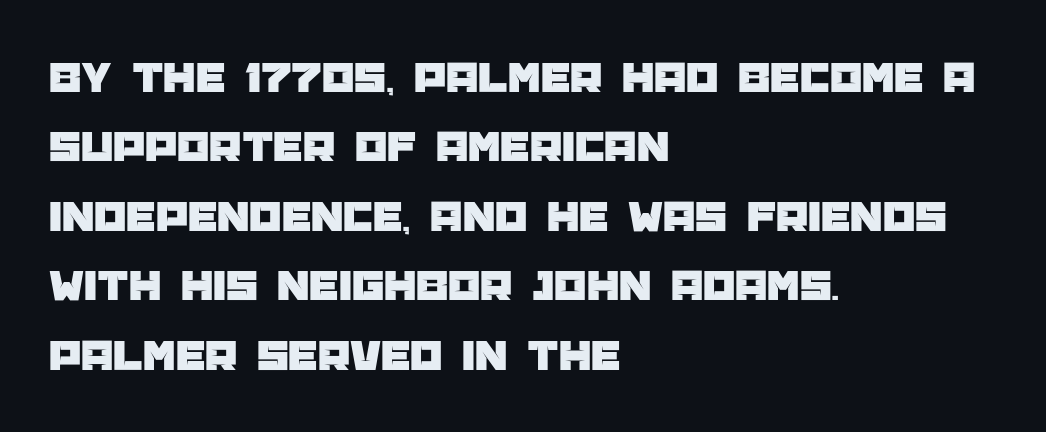
Underlining? Definitely not there. The space between consecutive lines is moderate. The letters carry no serifs — their stems end cleanly without finishing strokes. Style check: upright.
